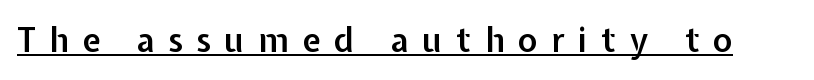
{"serif": "no", "italic": "no", "bold": "semi", "weight": "semibold", "width": "normal", "stroke_contrast": "low", "x_height": "medium", "monospaced": "no", "underline": "yes", "letter_spacing": "wide", "letter_spacing_em": 0.42, "glyph_px": 33}
